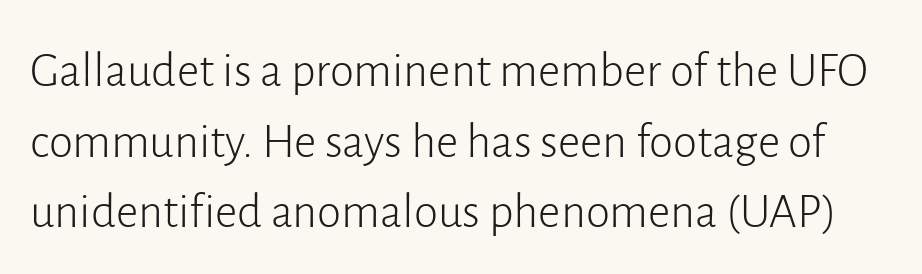
Q: Is the text bold? A: No.
Q: Is the text italic (slanted)? A: No, it is upright.
Q: Is the typeface a serif or a sans-serif typeface? A: Sans-serif.
Q: Is the text underlined? A: No.
Q: Is the spacing between letters normal or unusually wide? A: Normal.
Q: Is the spacing between lines tight, normal or loose? A: Normal.
Q: Width (condensed, normal, or wide)? A: Normal.
Q: Stroke contrast? A: Low.
Q: x-height? A: Medium.
Q: Monospaced? A: No.
